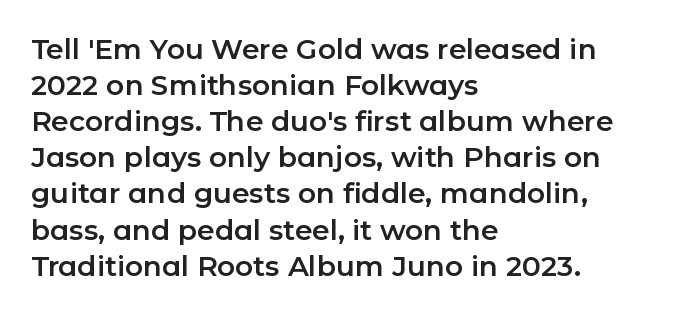
The image shows 28 px sans-serif type, upright; set left-aligned, normal line spacing (1.29x), normal letter spacing, not underlined; low stroke contrast and a medium x-height.
